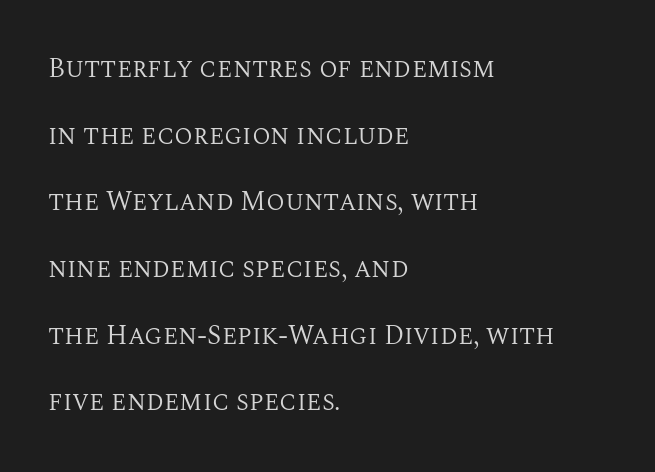
The image shows 27 px text type, upright; set left-aligned, loose line spacing (2.47x), normal letter spacing, not underlined.
